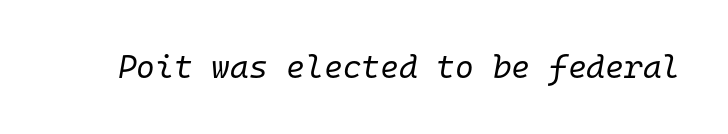
{"italic": "yes", "lean": "right", "slant_degrees": 10, "bold": "no", "weight": "regular", "width": "normal", "stroke_contrast": "low", "x_height": "medium", "monospaced": "yes", "underline": "no", "letter_spacing": "normal", "letter_spacing_em": 0.0, "glyph_px": 32}
